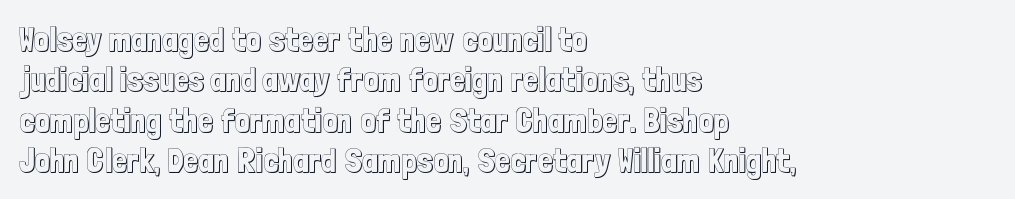
{"italic": "no", "width": "condensed", "x_height": "medium", "monospaced": "no", "underline": "no", "align": "left", "line_spacing_ratio": 1.22, "letter_spacing": "normal", "letter_spacing_em": 0.0, "glyph_px": 33}
